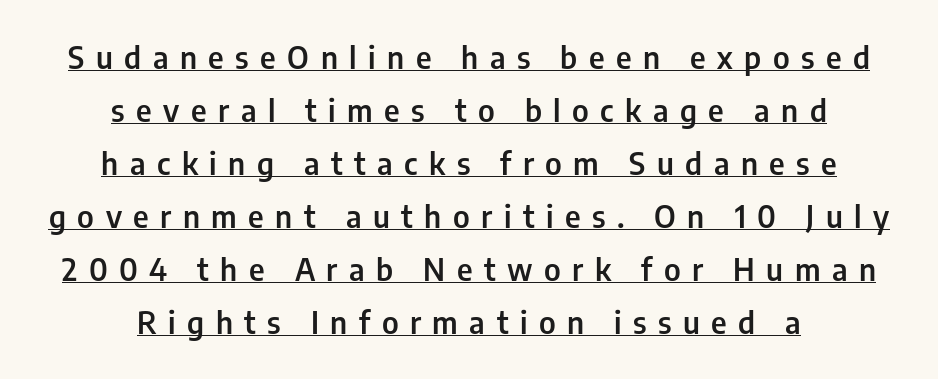
{"serif": "no", "italic": "no", "bold": "semi", "weight": "semibold", "width": "condensed", "stroke_contrast": "low", "x_height": "medium", "monospaced": "no", "underline": "yes", "align": "center", "line_spacing_ratio": 1.71, "letter_spacing": "wide", "letter_spacing_em": 0.37, "glyph_px": 31}
